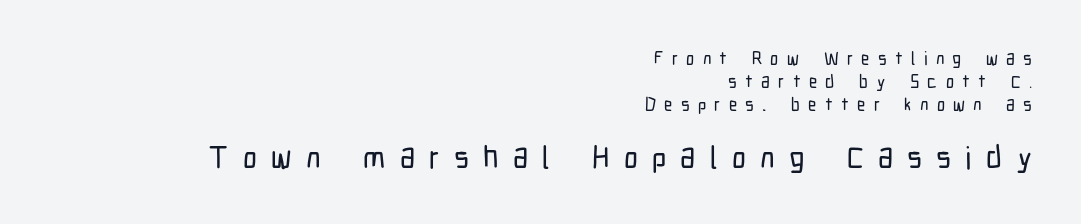
The image shows 31 px condensed sans-serif type, upright; set right-aligned, normal line spacing (1.27x), unusually wide letter spacing (+0.46 em), not underlined; the second (bottom) block is 1.72x larger; low stroke contrast and a medium x-height.
